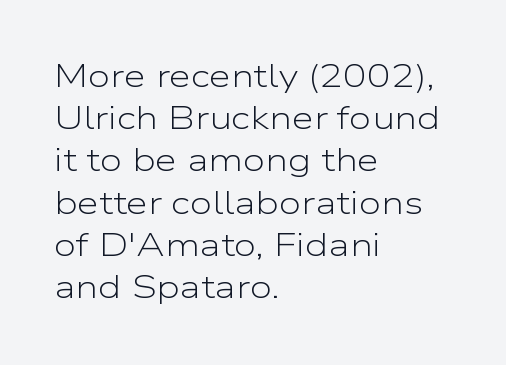
The image shows 32 px light, wide sans-serif type, upright; set left-aligned, normal line spacing (1.32x), normal letter spacing, not underlined; low stroke contrast and a medium x-height.
